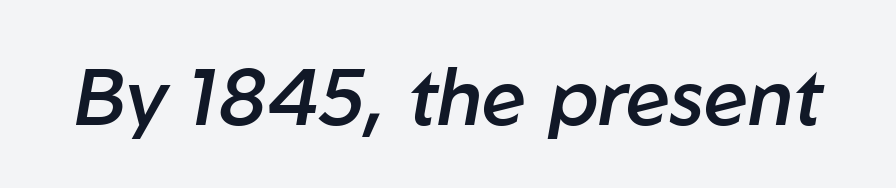
Q: Is the text bold? A: Semi-bold.
Q: Is the text italic (slanted)? A: Yes, it leans right by about 10 degrees.
Q: Is the text underlined? A: No.
Q: Is the spacing between letters normal or unusually wide? A: Normal.
Q: Width (condensed, normal, or wide)? A: Normal.
Q: Stroke contrast? A: Low.
Q: x-height? A: Medium.
Q: Monospaced? A: No.
